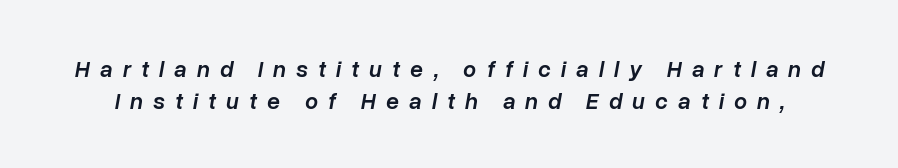
The face used here has a pronounced slope to its letters. The designer left line spacing at the default. Is the letter spacing exaggerated? Yes — the characters are pushed far apart. Clear beneath every line of the passage. A semibold gives these letters moderate extra thickness, short of bold.
